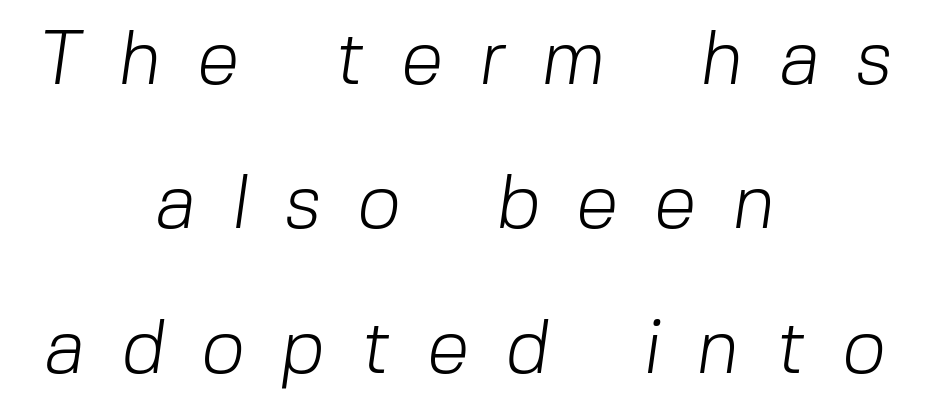
Loose tracking; the words dissolve into strings of separated letters. In CSS terms this would be text-align: center. Looks like regular typesetting: each glyph gets only the width it needs. Descenders are the only things crossing below the line. The rendering shows plain stroke endings on the letterforms — a sans-serif design.
